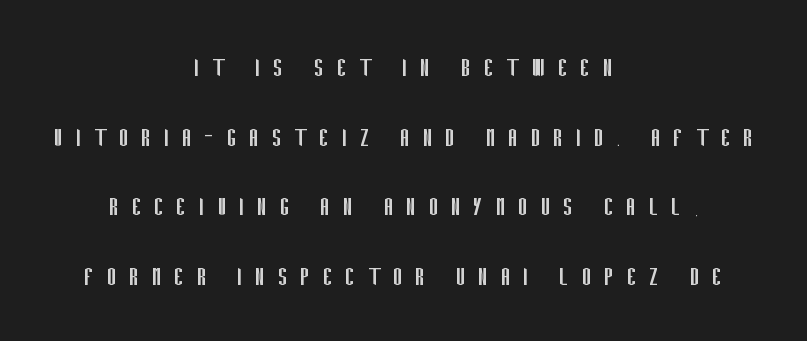
Ascenders rise straight up at ninety degrees. One-word summary of the alignment: center. Serifs: no, the terminals of the letterforms are clean. In terms of leading, this rendering errs on the spacious side. Decoration check: the copy has no underline. There is plenty of visible air inserted between adjacent glyphs.
